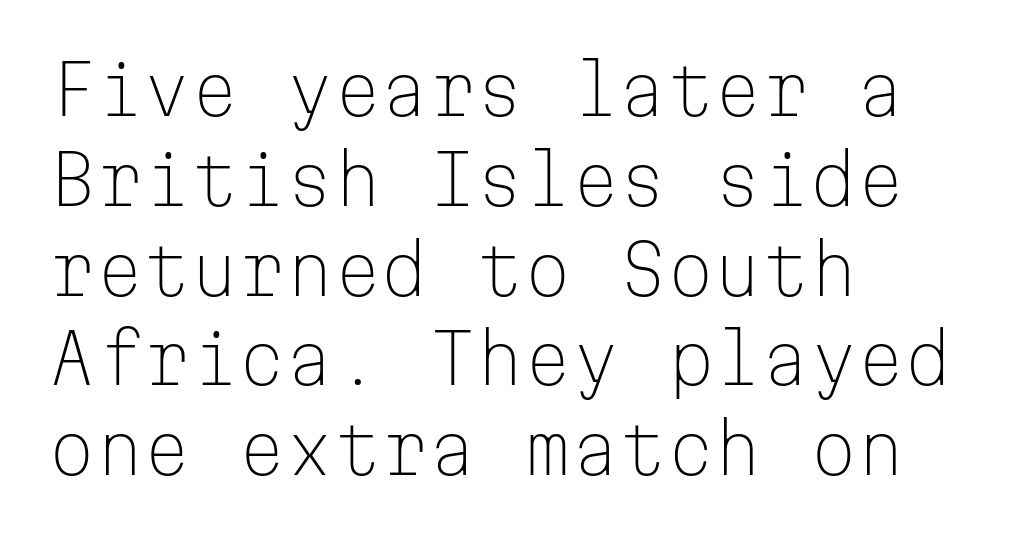
Q: Is the text bold? A: No.
Q: Is the text italic (slanted)? A: No, it is upright.
Q: Is the typeface a serif or a sans-serif typeface? A: Sans-serif.
Q: Is the text underlined? A: No.
Q: How is the paragraph aligned? A: Left-aligned.
Q: Is the spacing between letters normal or unusually wide? A: Normal.
Q: Is the spacing between lines tight, normal or loose? A: Normal.
Q: Width (condensed, normal, or wide)? A: Normal.
Q: Stroke contrast? A: Low.
Q: x-height? A: Medium.
Q: Monospaced? A: Yes.
